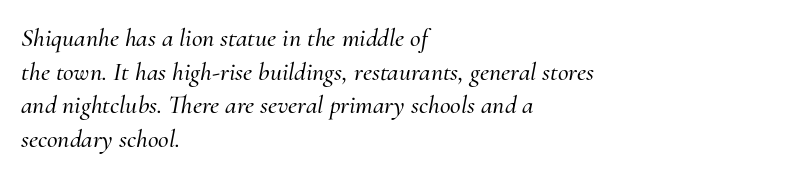
Bare-footed words on every line. There is no visible air inserted between adjacent glyphs. Quick note: italic. Every row of glyphs begins at an identical x-position on the left. This sample keeps an unexceptional amount of space between lines.
